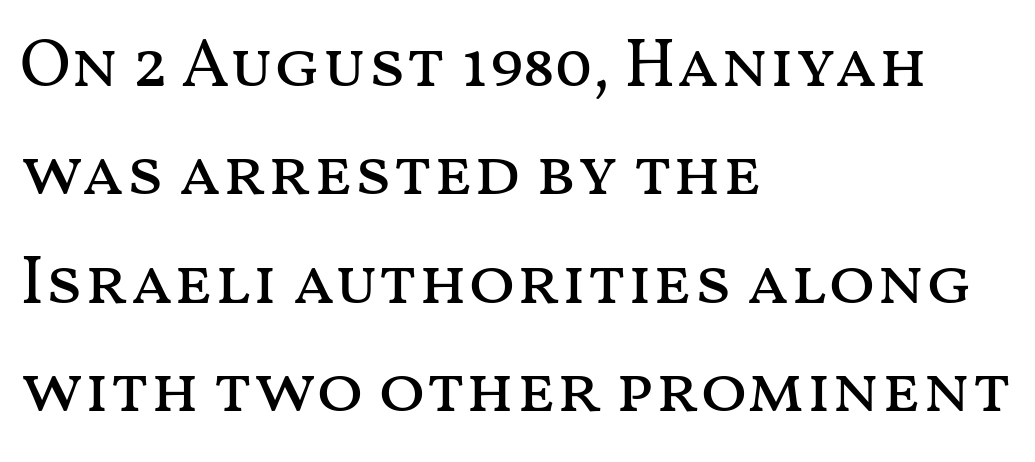
Proportional: the letters do not fall into vertical columns. Check the space under the baseline: it is left empty. Successive baselines arrive at the customary interval. These glyphs show unthickened strokes, regular width or finer. Glyph-to-glyph distance matches everyday printed text. Vertical strokes here are truly vertical.
